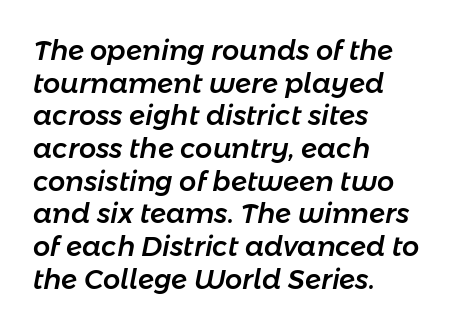
The axis of the letterforms is tilted away from vertical. A student would call this left alignment; a typographer would say flush left, rag right. Check the space under the baseline: it is left empty. How are the letters spaced? Ordinarily, with no added tracking.
